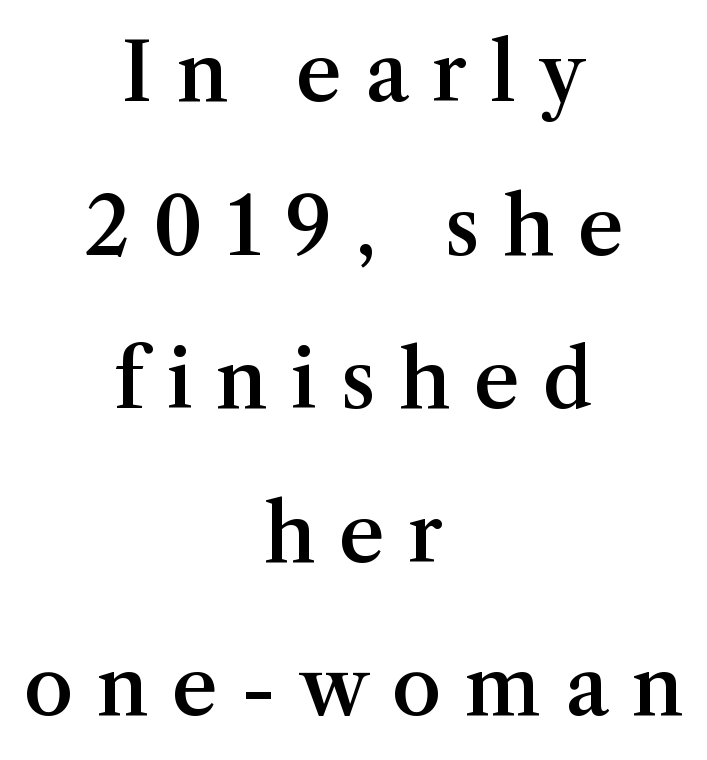
A typesetter would call this heavily tracked-out type. Check the space under the baseline: it is left empty. Is this a fixed-width face? No — the glyphs have proportional, varying widths. Is the type bold? Partly — it's a semibold, heavier than regular but not fully bold. The font family rendered here belongs to the serif group. The rendering positions every line midway between the sides.
